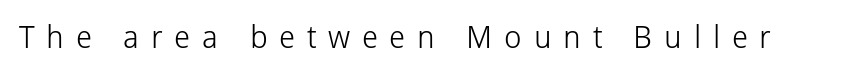
{"serif": "no", "italic": "no", "bold": "no", "weight": "light", "width": "normal", "stroke_contrast": "low", "x_height": "medium", "monospaced": "no", "underline": "no", "letter_spacing": "wide", "letter_spacing_em": 0.38, "glyph_px": 31}
